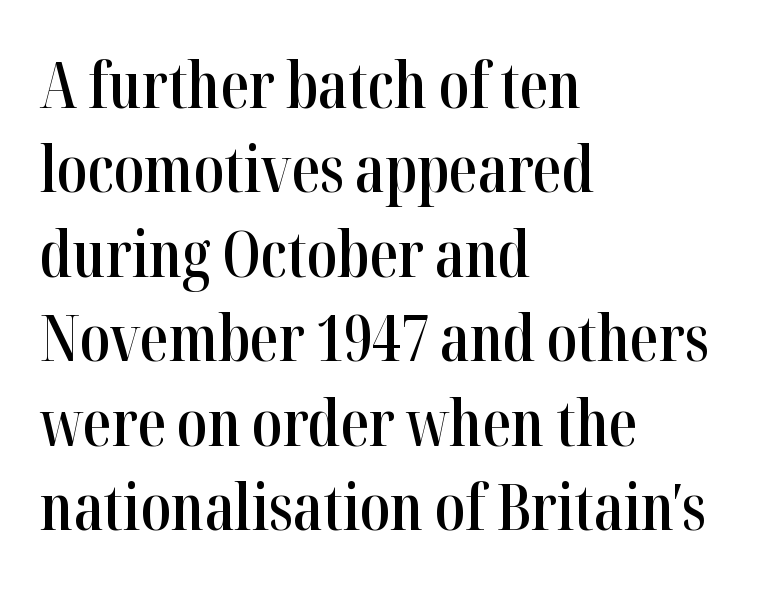
{"serif": "yes", "italic": "no", "bold": "semi", "weight": "semibold", "width": "condensed", "stroke_contrast": "high", "x_height": "medium", "monospaced": "no", "underline": "no", "align": "left", "line_spacing": "normal", "line_spacing_ratio": 1.34, "letter_spacing": "normal", "letter_spacing_em": 0.0, "glyph_px": 63}
